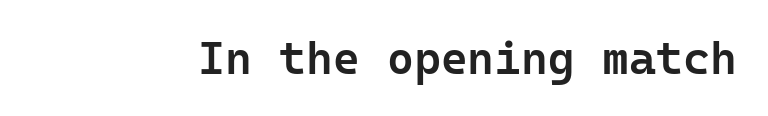
Type style note: lacks serifs. I'd describe the lettering as semibold — firm but not a full bold. Characters remain perfectly vertical along every line. Here the glyphs are tracked normally, forming tight word shapes. Descender tails drop into unmarked territory.
